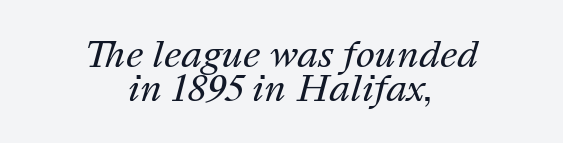
The image shows 36 px regular-weight type, italic (leaning right); set centered, tight line spacing (0.95x), normal letter spacing, not underlined; medium stroke contrast and a medium x-height.
